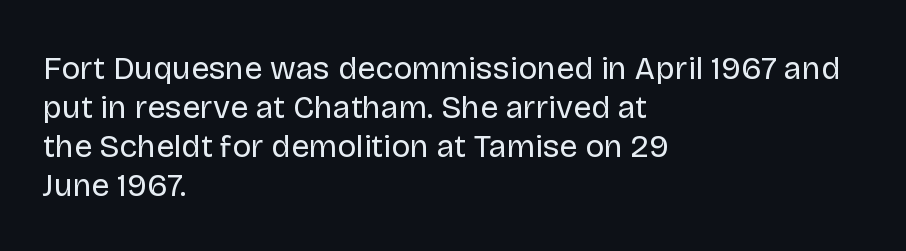
{"serif": "no", "italic": "no", "bold": "no", "weight": "regular", "width": "normal", "stroke_contrast": "low", "x_height": "large", "monospaced": "no", "underline": "no", "align": "left", "line_spacing_ratio": 1.22, "letter_spacing": "normal", "letter_spacing_em": 0.0, "glyph_px": 32}
